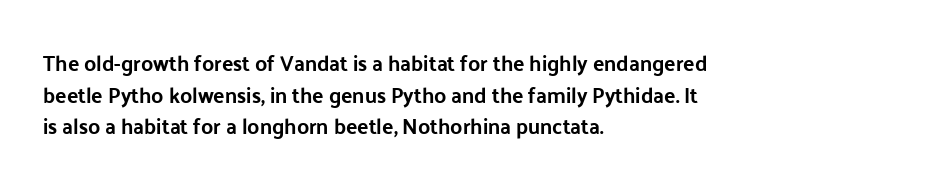
The image shows 21 px text type, upright; set left-aligned, normal line spacing (1.51x), normal letter spacing, not underlined.
